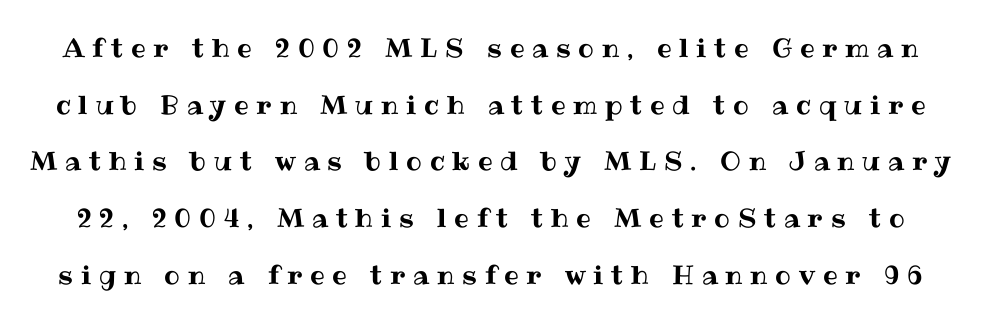
{"italic": "no", "underline": "no", "line_spacing": "loose", "line_spacing_ratio": 2.18, "letter_spacing": "wide", "letter_spacing_em": 0.3, "glyph_px": 26}
